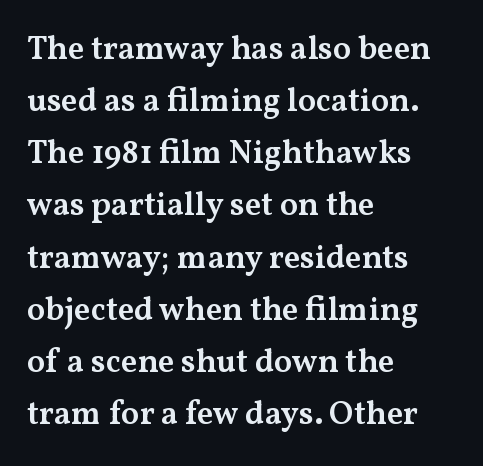
Q: Is the text bold? A: Semi-bold.
Q: Is the text italic (slanted)? A: No, it is upright.
Q: Is the typeface a serif or a sans-serif typeface? A: Serif.
Q: Is the text underlined? A: No.
Q: How is the paragraph aligned? A: Left-aligned.
Q: Is the spacing between letters normal or unusually wide? A: Normal.
Q: Is the spacing between lines tight, normal or loose? A: Normal.
Q: Width (condensed, normal, or wide)? A: Wide.
Q: Stroke contrast? A: Medium.
Q: x-height? A: Medium.
Q: Monospaced? A: No.
